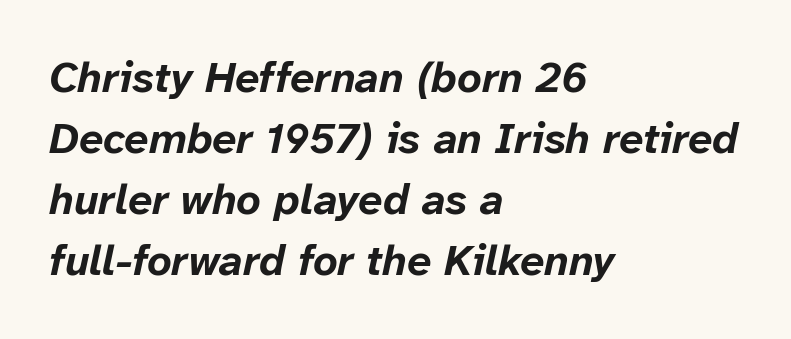
The image shows 43 px bold type, italic (leaning right); set left-aligned, normal line spacing (1.42x), normal letter spacing, not underlined; low stroke contrast and a medium x-height.
